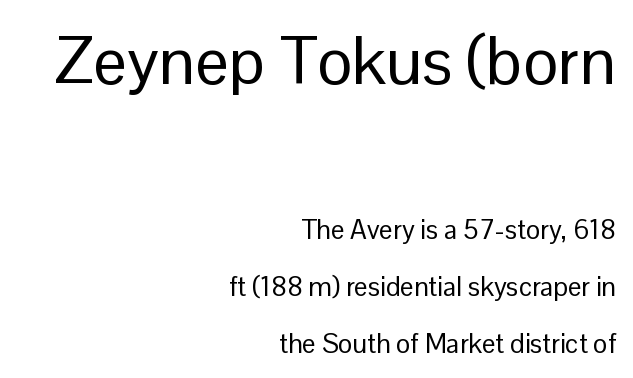
{"serif": "no", "italic": "no", "bold": "no", "weight": "regular", "width": "normal", "stroke_contrast": "low", "x_height": "medium", "monospaced": "no", "underline": "no", "align": "right", "line_spacing": "loose", "line_spacing_ratio": 2.11, "letter_spacing": "normal", "letter_spacing_em": 0.0, "larger_block": "first", "size_ratio": 2.48, "glyph_px": 67}
